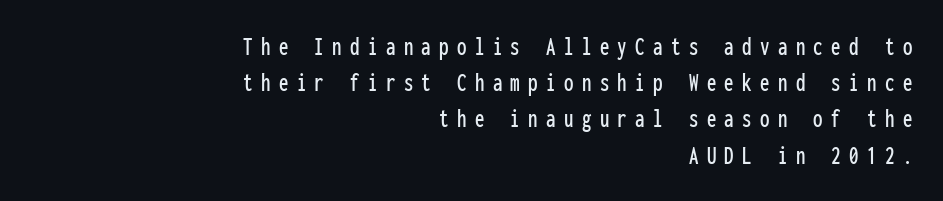
The lines are quadded right. Regarding leading, the lines here are spaced in the standard way. Underlining? Definitely not there. Every stem runs plumb, perpendicular to the baseline. The letterforms stand isolated, each surrounded by extra space.
